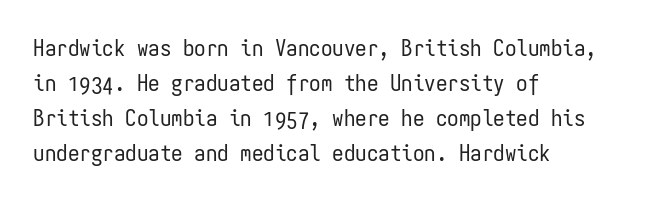
The image shows 23 px text type, upright; set left-aligned, normal line spacing (1.52x), normal letter spacing, not underlined.
